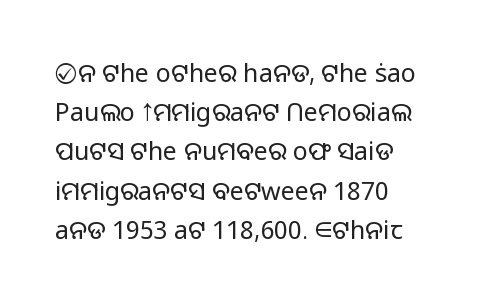
The image shows 25 px text type, upright; set left-aligned, normal line spacing (1.57x), normal letter spacing, not underlined.
